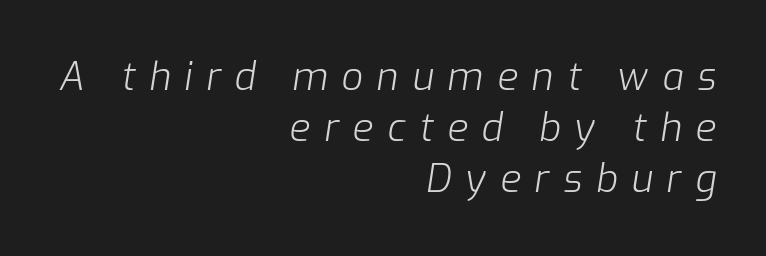
Q: Is the text bold? A: No.
Q: Is the text italic (slanted)? A: Yes, it leans right by about 9 degrees.
Q: Is the text underlined? A: No.
Q: How is the paragraph aligned? A: Right-aligned.
Q: Is the spacing between letters normal or unusually wide? A: Unusually wide.
Q: Is the spacing between lines tight, normal or loose? A: Normal.
Q: Width (condensed, normal, or wide)? A: Normal.
Q: Stroke contrast? A: Low.
Q: x-height? A: Medium.
Q: Monospaced? A: No.
